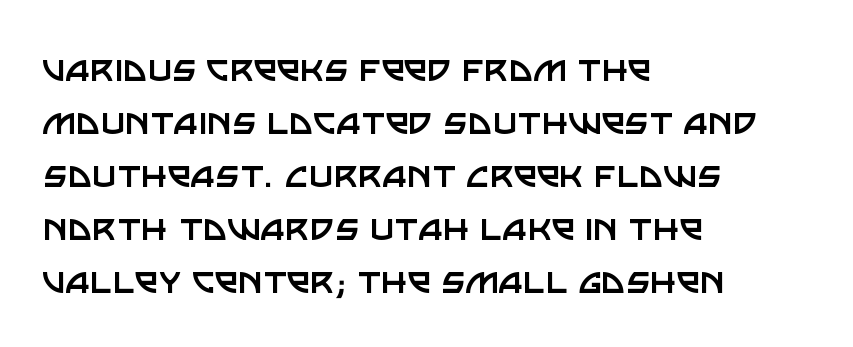
{"serif": "no", "italic": "no", "bold": "no", "weight": "regular", "width": "normal", "stroke_contrast": "low", "x_height": "large", "monospaced": "no", "underline": "no", "align": "left", "line_spacing": "normal", "line_spacing_ratio": 1.26, "letter_spacing": "normal", "letter_spacing_em": 0.0, "glyph_px": 42}
